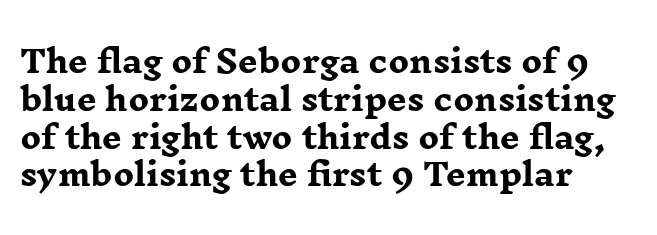
Q: Is the text bold? A: Yes.
Q: Is the text italic (slanted)? A: No, it is upright.
Q: Is the typeface a serif or a sans-serif typeface? A: Serif.
Q: Is the text underlined? A: No.
Q: How is the paragraph aligned? A: Left-aligned.
Q: Is the spacing between letters normal or unusually wide? A: Normal.
Q: Width (condensed, normal, or wide)? A: Wide.
Q: Stroke contrast? A: Low.
Q: x-height? A: Medium.
Q: Monospaced? A: No.
